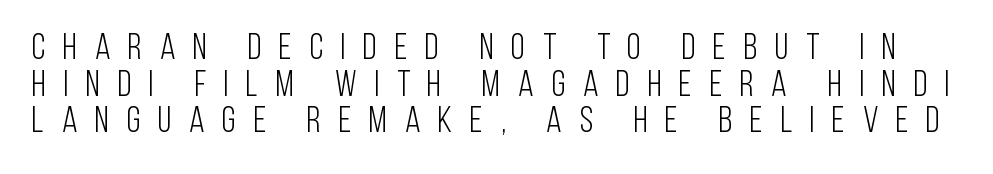
{"serif": "no", "italic": "no", "bold": "no", "weight": "light", "width": "condensed", "stroke_contrast": "low", "x_height": "large", "monospaced": "no", "underline": "no", "line_spacing": "tight", "line_spacing_ratio": 1.02, "letter_spacing": "wide", "letter_spacing_em": 0.49, "glyph_px": 36}
